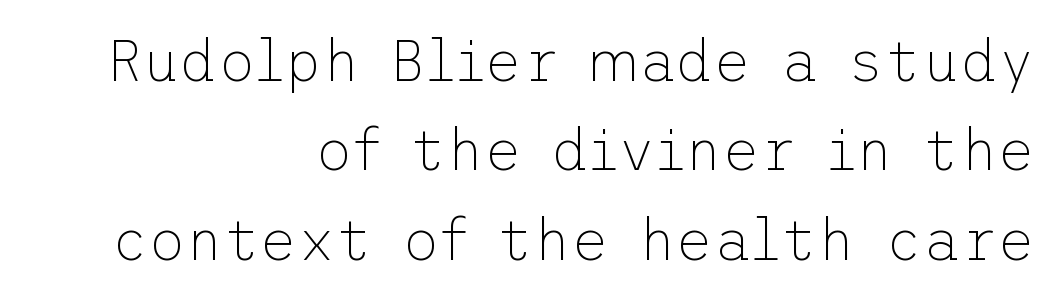
{"serif": "no", "italic": "no", "bold": "no", "weight": "thin", "width": "normal", "stroke_contrast": "low", "x_height": "medium", "underline": "no", "align": "right", "line_spacing": "normal", "line_spacing_ratio": 1.54, "letter_spacing": "normal", "letter_spacing_em": 0.0, "glyph_px": 58}
